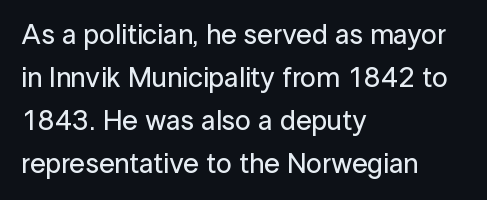
{"serif": "no", "italic": "no", "width": "normal", "stroke_contrast": "low", "x_height": "medium", "monospaced": "no", "underline": "no", "align": "left", "line_spacing": "normal", "line_spacing_ratio": 1.53, "letter_spacing": "normal", "letter_spacing_em": 0.0, "glyph_px": 28}
